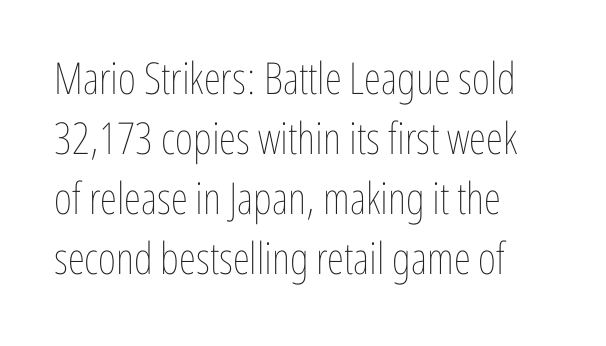
Q: Is the text bold? A: No.
Q: Is the text italic (slanted)? A: No, it is upright.
Q: Is the text underlined? A: No.
Q: How is the paragraph aligned? A: Left-aligned.
Q: Is the spacing between letters normal or unusually wide? A: Normal.
Q: Is the spacing between lines tight, normal or loose? A: Normal.
Q: Width (condensed, normal, or wide)? A: Condensed.
Q: Stroke contrast? A: Low.
Q: x-height? A: Medium.
Q: Monospaced? A: No.
